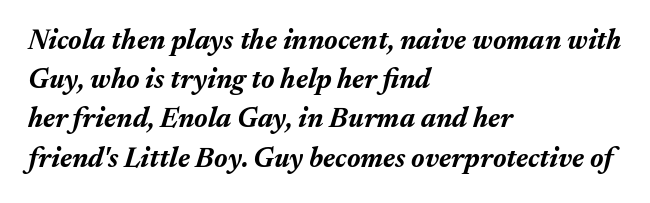
Q: Is the text bold? A: Yes.
Q: Is the text italic (slanted)? A: Yes, it leans right by about 17 degrees.
Q: Is the text underlined? A: No.
Q: How is the paragraph aligned? A: Left-aligned.
Q: Is the spacing between letters normal or unusually wide? A: Normal.
Q: Is the spacing between lines tight, normal or loose? A: Normal.
Q: Width (condensed, normal, or wide)? A: Normal.
Q: Stroke contrast? A: Medium.
Q: x-height? A: Medium.
Q: Monospaced? A: No.
